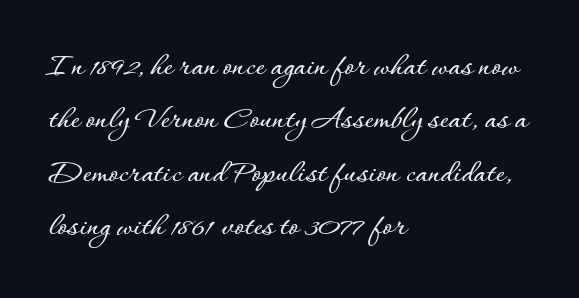
The image shows 34 px text type; set left-aligned, normal line spacing (1.57x), normal letter spacing, not underlined; low stroke contrast and a small x-height.
